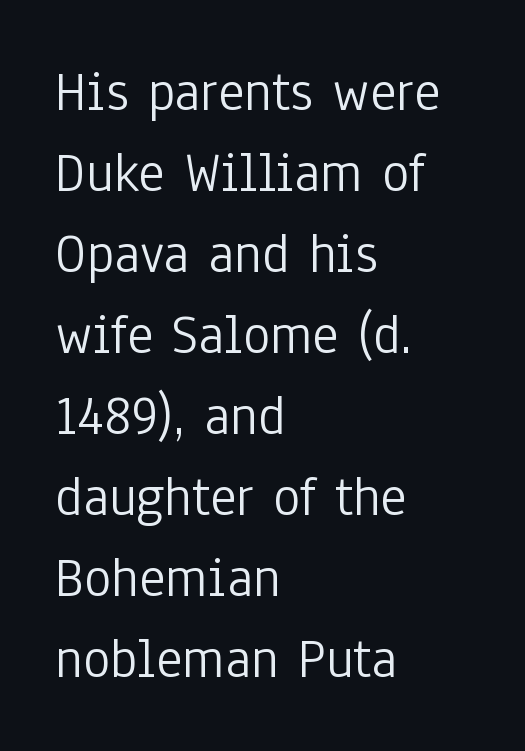
This sample keeps an unexceptional amount of space between lines. Does the lettering tilt? It doesn't — this is upright. Check where the strokes stop: nothing finishes them off — pure sans. You could call the tracking neutral — neither tight nor loose. No word sits above an underline.
